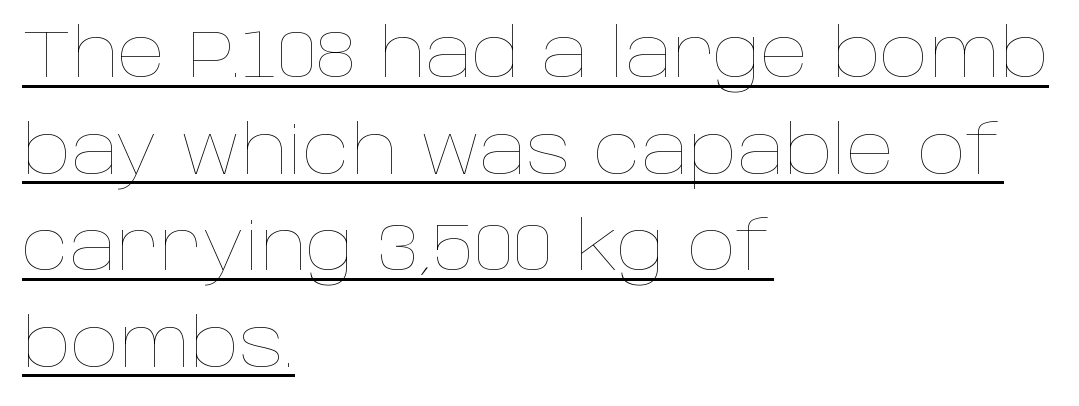
The image shows 68 px thin type, upright; set left-aligned, normal line spacing (1.42x), normal letter spacing, underlined; low stroke contrast and a large x-height.
